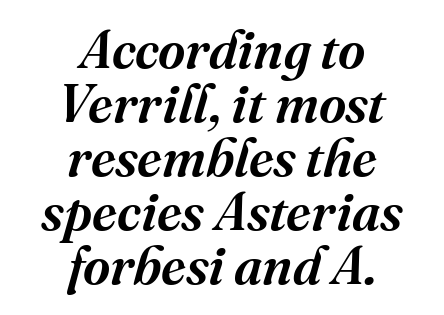
The image shows 53 px serif type, italic (leaning right); set centered, tight line spacing (1.02x), normal letter spacing, not underlined; medium stroke contrast and a medium x-height.
